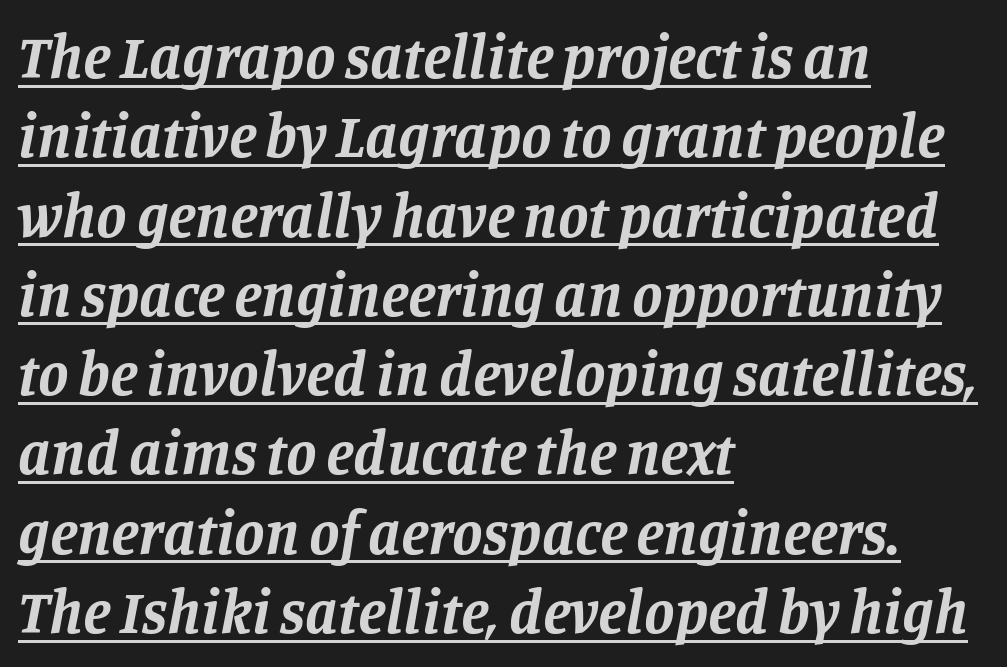
The image shows 61 px bold serif type, italic (leaning right); set left-aligned, normal line spacing (1.3x), normal letter spacing, underlined; low stroke contrast and a large x-height.
